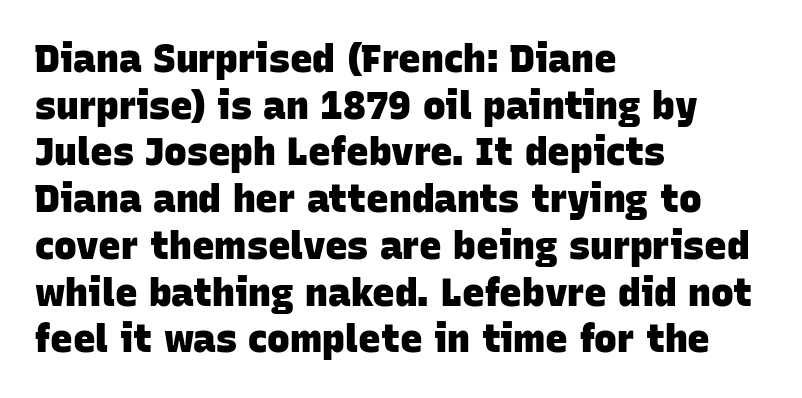
Q: Is the text bold? A: Yes.
Q: Is the typeface a serif or a sans-serif typeface? A: Sans-serif.
Q: Is the text underlined? A: No.
Q: How is the paragraph aligned? A: Left-aligned.
Q: Is the spacing between letters normal or unusually wide? A: Normal.
Q: Width (condensed, normal, or wide)? A: Normal.
Q: Stroke contrast? A: Low.
Q: x-height? A: Large.
Q: Monospaced? A: No.
